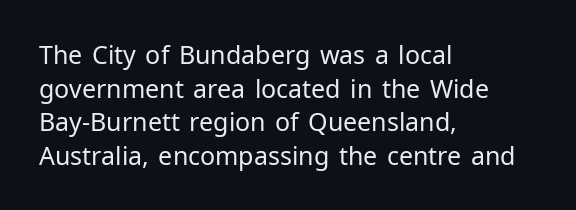
Honestly, there is no underline to notice here at all. When letters stand straight like this, we call the style roman or upright. The passage shown stacks its lines at a standard gap. Horizontal alignment here is leftward, the default for most running prose. Ink coverage per letter is moderate at most.
